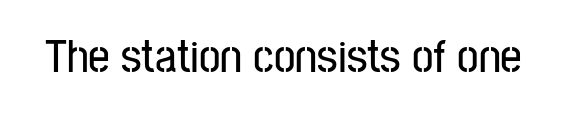
Q: Is the text italic (slanted)? A: No, it is upright.
Q: Is the typeface a serif or a sans-serif typeface? A: Sans-serif.
Q: Is the text underlined? A: No.
Q: Is the spacing between letters normal or unusually wide? A: Normal.
Q: Width (condensed, normal, or wide)? A: Condensed.
Q: Stroke contrast? A: Low.
Q: x-height? A: Medium.
Q: Monospaced? A: No.
